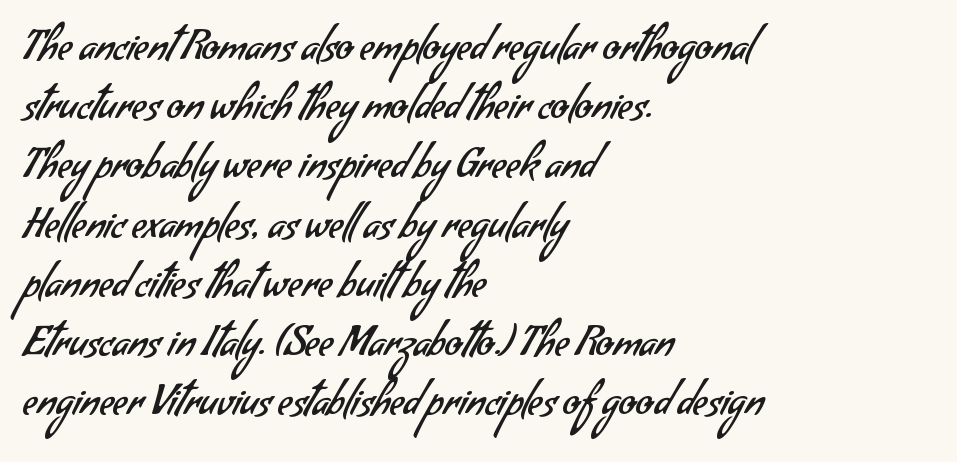
The image shows 40 px regular-weight sans-serif type; set left-aligned, normal line spacing (1.48x), normal letter spacing, not underlined; low stroke contrast and a small x-height.
